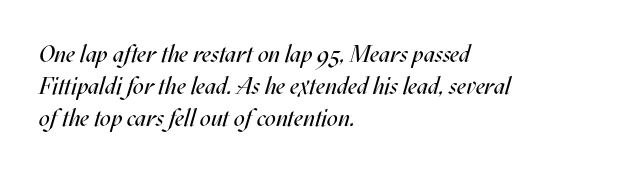
Q: Is the text bold? A: No.
Q: Is the text italic (slanted)? A: Yes, it leans right by about 17 degrees.
Q: Is the text underlined? A: No.
Q: How is the paragraph aligned? A: Left-aligned.
Q: Is the spacing between letters normal or unusually wide? A: Normal.
Q: Is the spacing between lines tight, normal or loose? A: Normal.
